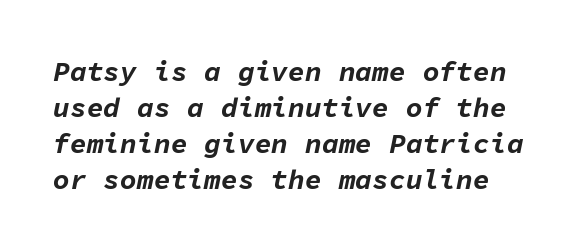
The image shows 28 px bold type, italic (leaning right), monospaced; set normal line spacing (1.28x), normal letter spacing, not underlined; low stroke contrast and a medium x-height.
